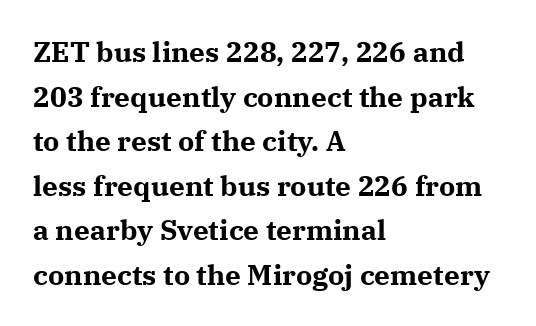
These lines are composed in type with serifs. Note the varied advance widths — an 'i' is clearly narrower than an 'm'. Interline gaps are of average width in this sample. Anything drawn beneath the words? Only blank space. Stroke thickness is high; the sample reads as a true bold.
